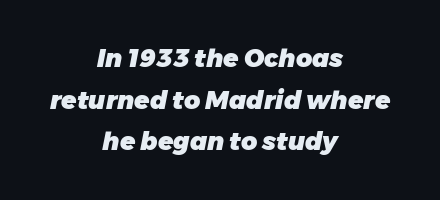
How are the letters spaced? Ordinarily, with no added tracking. The typesetting leans heavy: a genuine bold. Would a proofreader flag this as italicized? Yes. The baseline area is clear. Every row of glyphs is offset so its center matches the block's center. The rows are spaced the way most documents space them.
